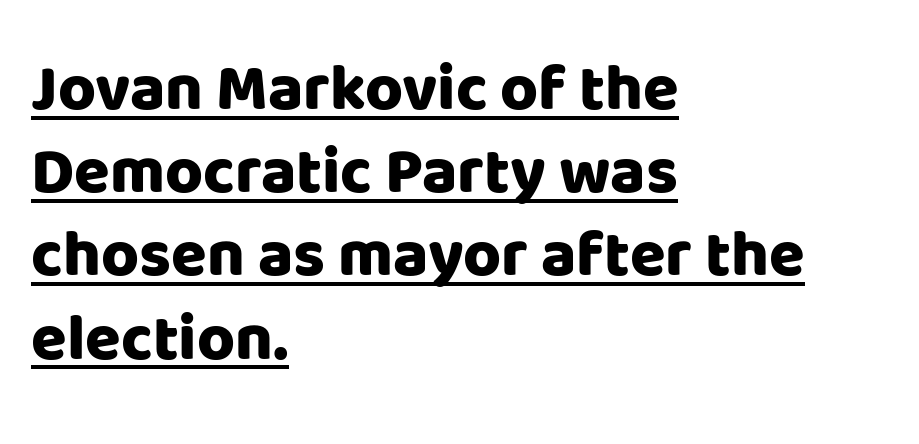
The image shows 65 px heavy sans-serif type, upright; set left-aligned, normal line spacing (1.28x), normal letter spacing, underlined; low stroke contrast and a large x-height.
